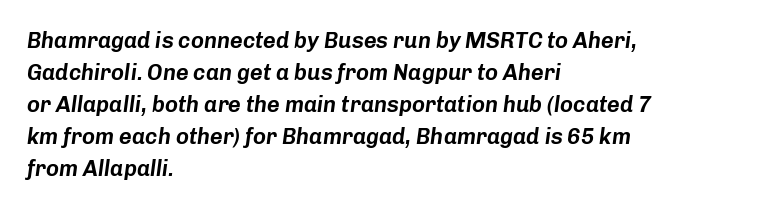
{"italic": "yes", "lean": "right", "slant_degrees": 8, "underline": "no", "align": "left", "line_spacing": "normal", "line_spacing_ratio": 1.46, "letter_spacing": "normal", "letter_spacing_em": 0.0, "glyph_px": 22}
